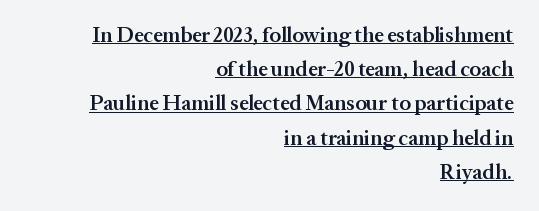
Q: Is the text bold? A: Semi-bold.
Q: Is the text italic (slanted)? A: No, it is upright.
Q: Is the text underlined? A: Yes.
Q: How is the paragraph aligned? A: Right-aligned.
Q: Is the spacing between letters normal or unusually wide? A: Normal.
Q: Is the spacing between lines tight, normal or loose? A: Normal.
